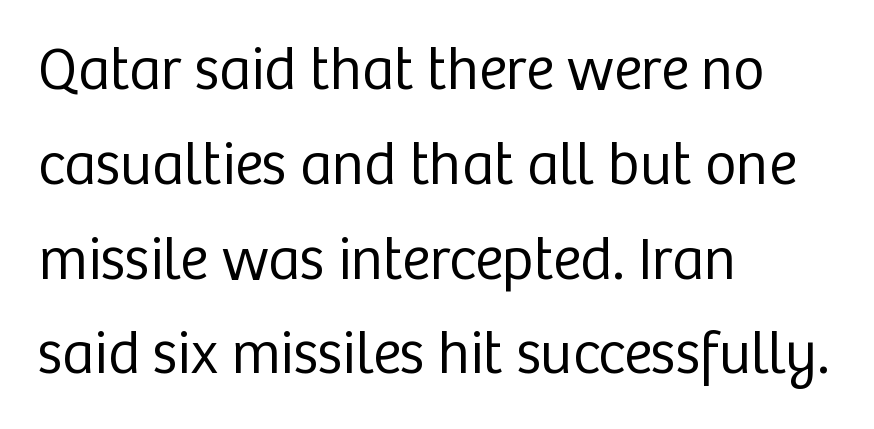
The image shows 60 px regular-weight sans-serif type, upright; set left-aligned, normal line spacing (1.58x), normal letter spacing, not underlined; low stroke contrast and a medium x-height.
